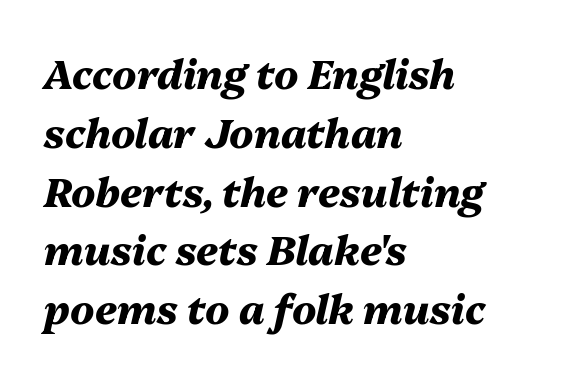
Q: Is the text bold? A: Yes.
Q: Is the text italic (slanted)? A: Yes, it leans right by about 13 degrees.
Q: Is the text underlined? A: No.
Q: How is the paragraph aligned? A: Left-aligned.
Q: Is the spacing between letters normal or unusually wide? A: Normal.
Q: Is the spacing between lines tight, normal or loose? A: Normal.
Q: Width (condensed, normal, or wide)? A: Normal.
Q: Stroke contrast? A: Medium.
Q: x-height? A: Medium.
Q: Monospaced? A: No.
